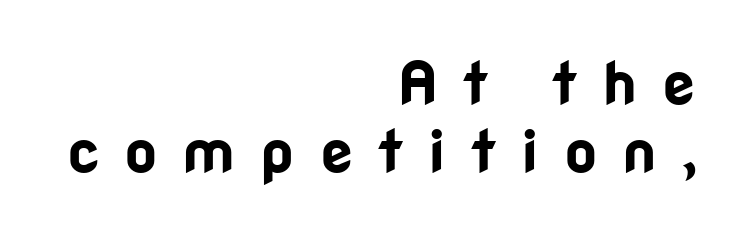
The image shows 58 px bold sans-serif type, upright; set right-aligned, line spacing 1.18x, unusually wide letter spacing (+0.43 em), not underlined; low stroke contrast and a medium x-height.
